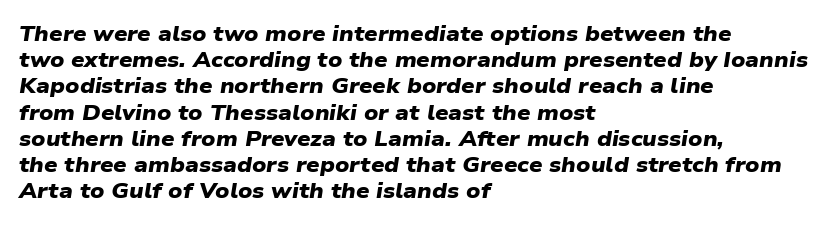
In CSS terms this would be text-align: left. Here the glyphs are tracked normally, forming tight word shapes. The zone under the glyphs is completely vacant. How would I describe the line gaps? Plain and ordinary. On the weight axis this lands at bold, roughly 700.
